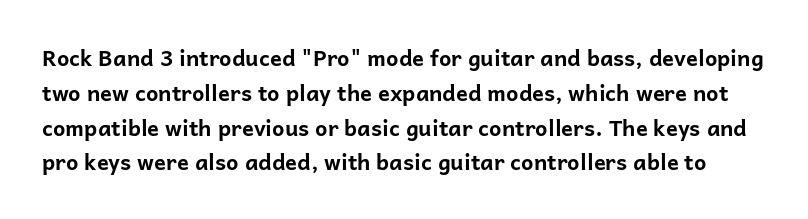
{"italic": "no", "bold": "yes", "underline": "no", "line_spacing": "normal", "line_spacing_ratio": 1.58, "letter_spacing": "normal", "letter_spacing_em": 0.0, "glyph_px": 22}
